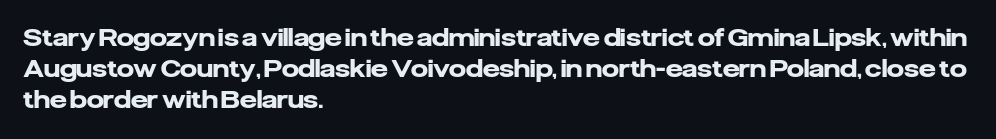
Q: Is the text bold? A: Yes.
Q: Is the text italic (slanted)? A: No, it is upright.
Q: Is the text underlined? A: No.
Q: How is the paragraph aligned? A: Left-aligned.
Q: Is the spacing between letters normal or unusually wide? A: Normal.
Q: Is the spacing between lines tight, normal or loose? A: Normal.
